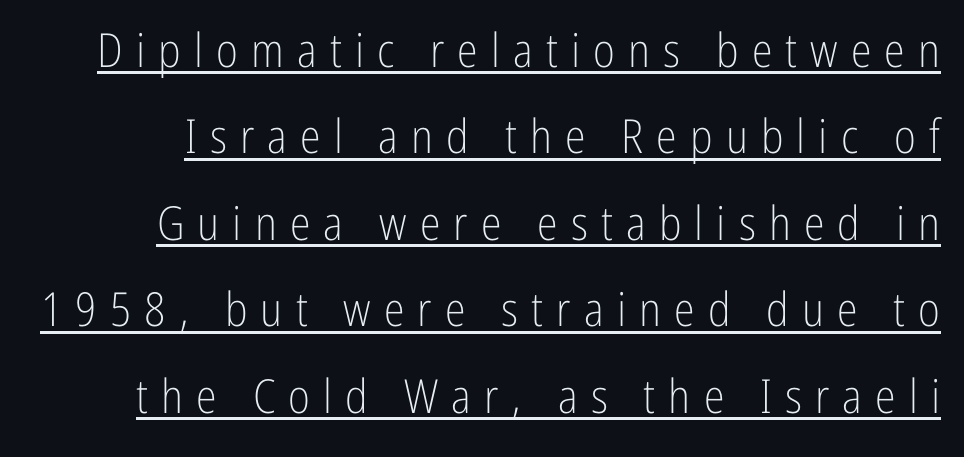
Q: Is the text bold? A: No.
Q: Is the text italic (slanted)? A: No, it is upright.
Q: Is the typeface a serif or a sans-serif typeface? A: Sans-serif.
Q: Is the text underlined? A: Yes.
Q: Is the spacing between letters normal or unusually wide? A: Unusually wide.
Q: Width (condensed, normal, or wide)? A: Condensed.
Q: Stroke contrast? A: Low.
Q: x-height? A: Medium.
Q: Monospaced? A: No.
